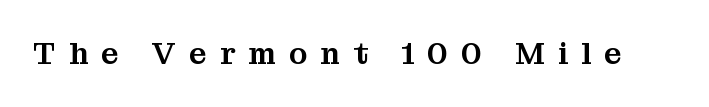
Q: Is the text italic (slanted)? A: No, it is upright.
Q: Is the typeface a serif or a sans-serif typeface? A: Serif.
Q: Is the text underlined? A: No.
Q: Is the spacing between letters normal or unusually wide? A: Unusually wide.
Q: Width (condensed, normal, or wide)? A: Normal.
Q: Stroke contrast? A: Medium.
Q: x-height? A: Medium.
Q: Monospaced? A: No.
